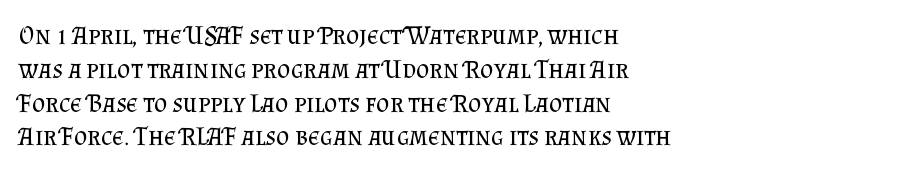
Descenders are the only things crossing below the line. Vertical strokes here are truly vertical. Compared with typical paragraphs, the rows here are spaced about the same. The setting favours the left margin, as ordinary paragraphs usually do.
